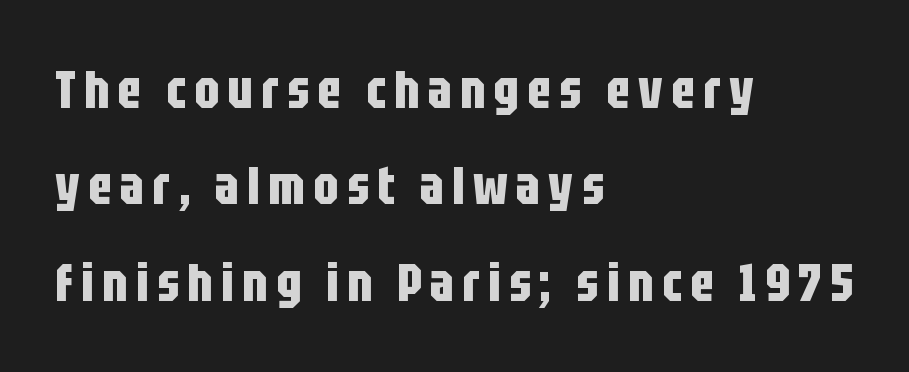
Strong, thick strokes mark this as bold type. The text block is weighted toward the left margin, trailing off unevenly rightward. The passage shown is typed in a proportional face where columns would drift. The font's upright variant was chosen for this text. A sans-serif font was chosen for this passage. Rule under the text: the space is simply empty.
